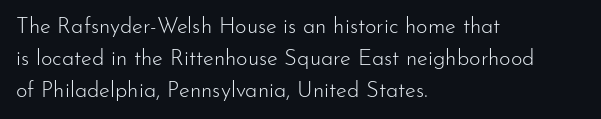
{"italic": "no", "bold": "no", "underline": "no", "align": "left", "line_spacing": "normal", "line_spacing_ratio": 1.45, "letter_spacing": "normal", "letter_spacing_em": 0.0, "glyph_px": 22}
